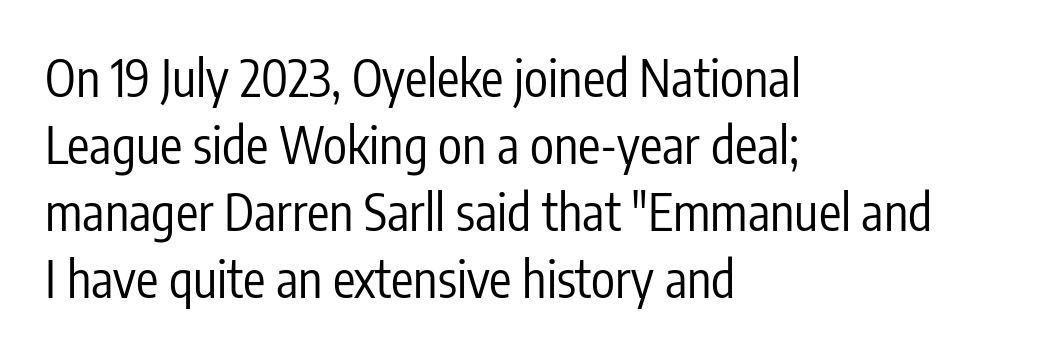
{"serif": "no", "italic": "no", "bold": "no", "weight": "regular", "width": "condensed", "stroke_contrast": "low", "x_height": "medium", "monospaced": "no", "underline": "no", "align": "left", "line_spacing": "normal", "line_spacing_ratio": 1.34, "letter_spacing": "normal", "letter_spacing_em": 0.0, "glyph_px": 50}
